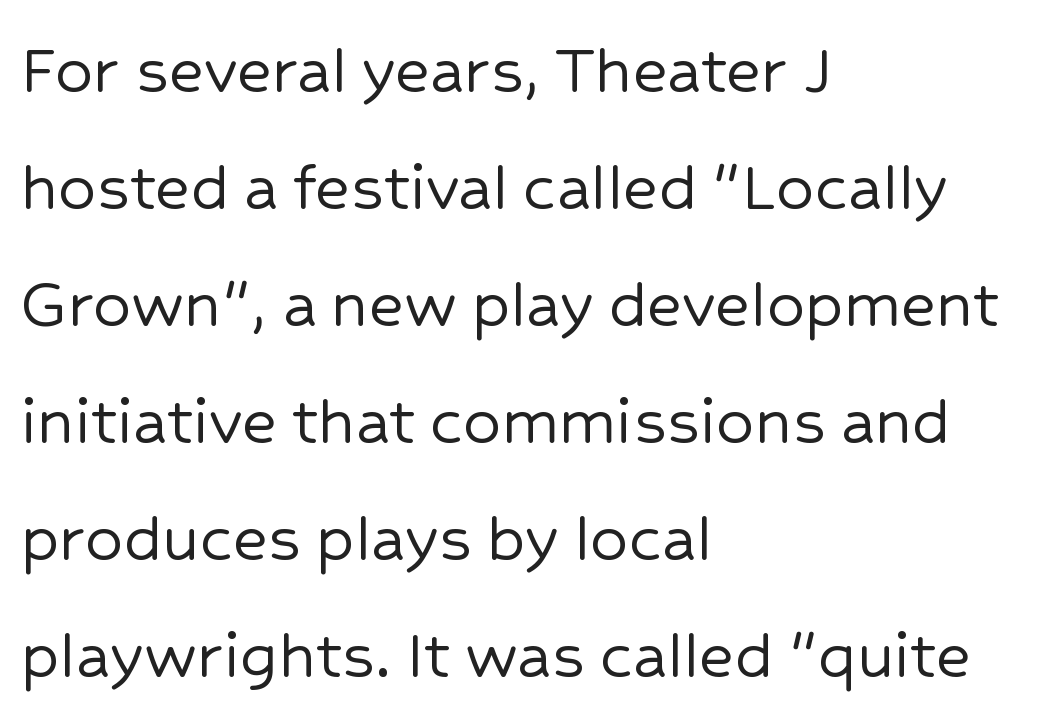
Unlike a traditional serif, this face leaves its strokes unadorned. A bare baseline throughout the passage. Character widths vary here, with narrow letters taking less room than wide ones. Every row of glyphs begins at an identical x-position on the left. Quick note: interline space is typical.
